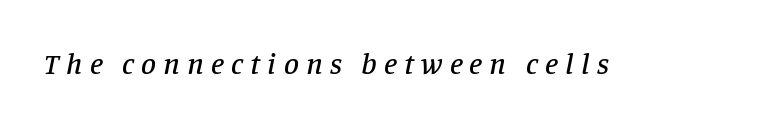
The image shows 30 px serif type, italic (leaning right); set unusually wide letter spacing (+0.24 em), not underlined; low stroke contrast and a large x-height.
